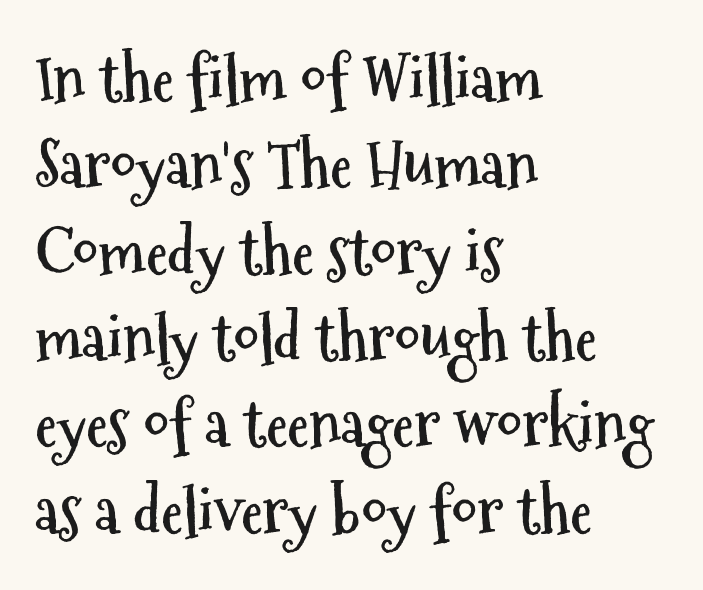
{"serif": "no", "italic": "no", "bold": "yes", "weight": "semibold", "width": "condensed", "stroke_contrast": "medium", "x_height": "medium", "monospaced": "no", "underline": "no", "align": "left", "line_spacing": "normal", "line_spacing_ratio": 1.37, "letter_spacing": "normal", "letter_spacing_em": 0.0, "glyph_px": 63}
